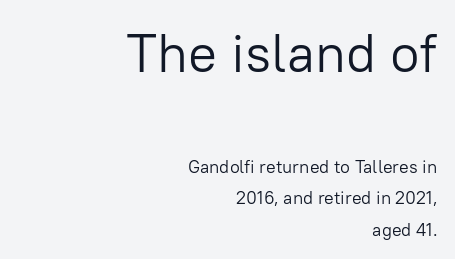
Regarding serifs, this sample does without them. These lines are set flush right with a ragged left edge. Character size in the leading block exceeds that of the trailing block. Upright lettering throughout.
